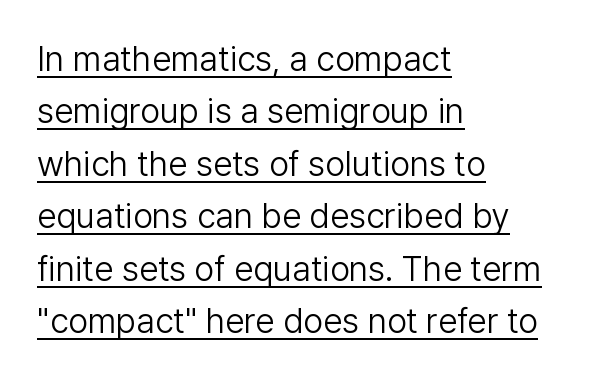
Q: Is the text bold? A: No.
Q: Is the text italic (slanted)? A: No, it is upright.
Q: Is the typeface a serif or a sans-serif typeface? A: Sans-serif.
Q: Is the text underlined? A: Yes.
Q: How is the paragraph aligned? A: Left-aligned.
Q: Is the spacing between letters normal or unusually wide? A: Normal.
Q: Is the spacing between lines tight, normal or loose? A: Normal.
Q: Width (condensed, normal, or wide)? A: Normal.
Q: Stroke contrast? A: Low.
Q: x-height? A: Medium.
Q: Monospaced? A: No.
